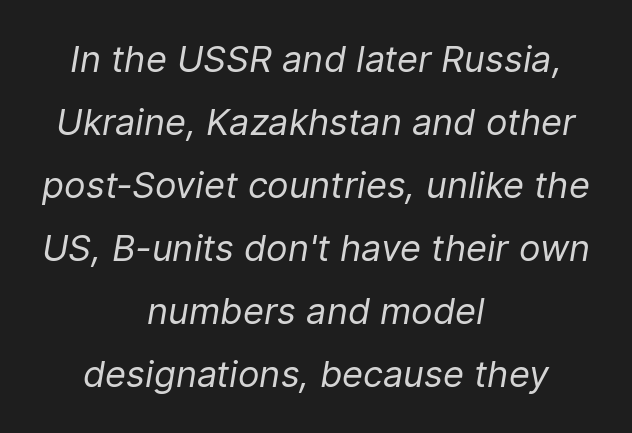
Varying glyph widths throughout — classic text-font behaviour. Slant detected: the letters are inclined. Just letters on the line, the space beneath them empty. Observe the ordinary spacing: letters are neighbours, not strangers. Weight: in the light-to-regular range.
